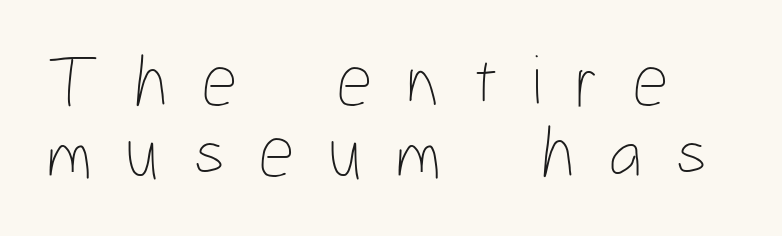
The image shows 72 px thin, condensed type, upright; set tight line spacing (0.98x), unusually wide letter spacing (+0.46 em), not underlined; low stroke contrast and a medium x-height.
